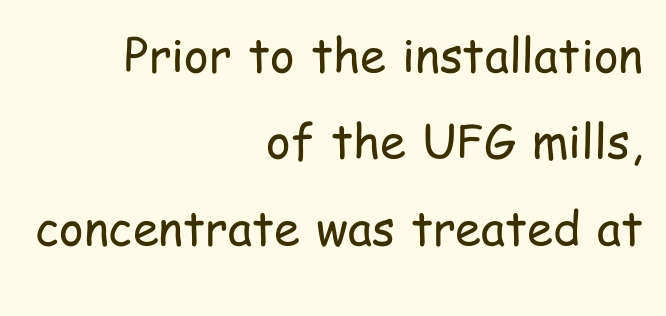
Q: Is the text bold? A: No.
Q: Is the text italic (slanted)? A: No, it is upright.
Q: Is the typeface a serif or a sans-serif typeface? A: Sans-serif.
Q: Is the text underlined? A: No.
Q: How is the paragraph aligned? A: Right-aligned.
Q: Is the spacing between letters normal or unusually wide? A: Normal.
Q: Width (condensed, normal, or wide)? A: Condensed.
Q: Stroke contrast? A: Low.
Q: x-height? A: Medium.
Q: Monospaced? A: No.
